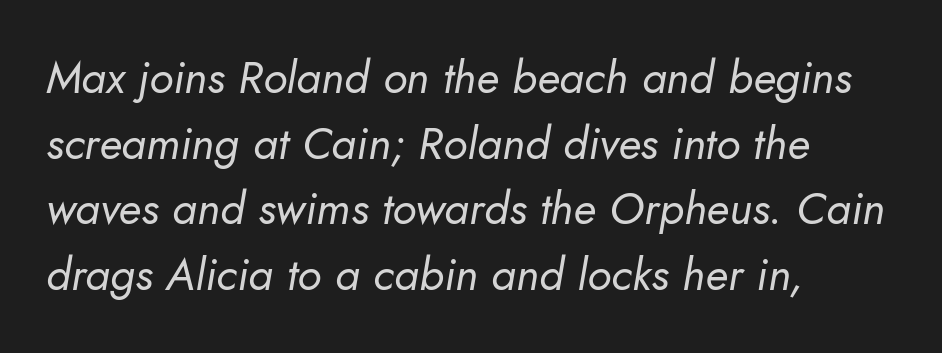
{"italic": "yes", "lean": "right", "slant_degrees": 10, "bold": "no", "weight": "regular", "width": "normal", "stroke_contrast": "low", "x_height": "small", "monospaced": "no", "underline": "no", "align": "left", "line_spacing": "normal", "line_spacing_ratio": 1.46, "letter_spacing": "normal", "letter_spacing_em": 0.0, "glyph_px": 45}
